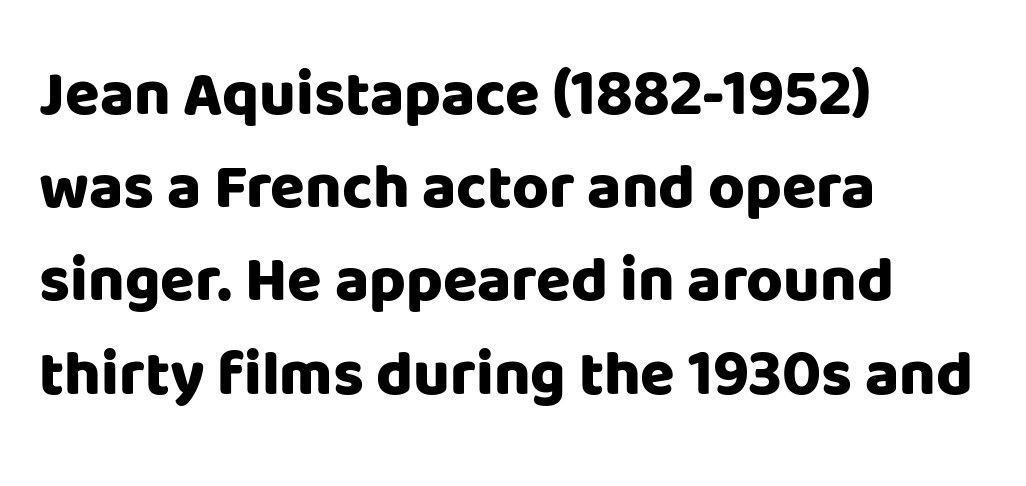
Q: Is the text bold? A: Yes.
Q: Is the text italic (slanted)? A: No, it is upright.
Q: Is the typeface a serif or a sans-serif typeface? A: Sans-serif.
Q: Is the text underlined? A: No.
Q: How is the paragraph aligned? A: Left-aligned.
Q: Is the spacing between letters normal or unusually wide? A: Normal.
Q: Is the spacing between lines tight, normal or loose? A: Normal.
Q: Width (condensed, normal, or wide)? A: Normal.
Q: Stroke contrast? A: Low.
Q: x-height? A: Large.
Q: Monospaced? A: No.
